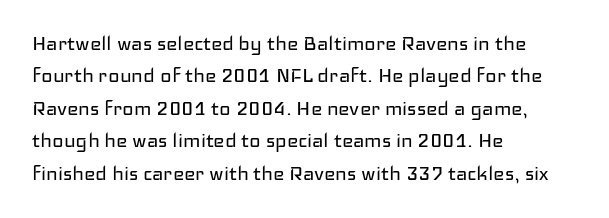
The image shows 24 px text type, upright; set left-aligned, normal line spacing (1.35x), normal letter spacing, not underlined.
